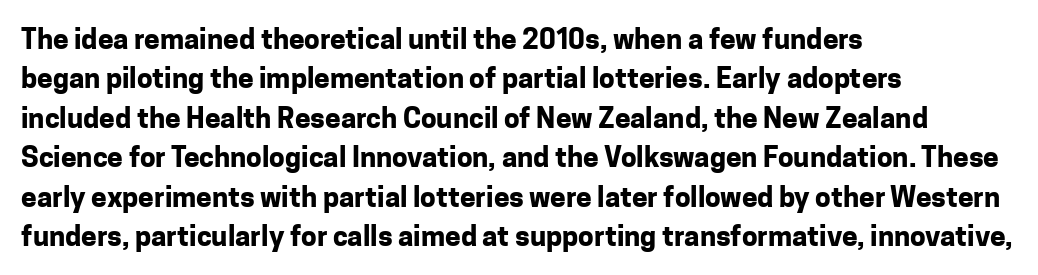
Typeset ragged right — the left edge is the straight one. Look at the stroke-to-counter ratio: heavy, a bold. A sans-serif font was chosen for this passage. Default kerning and tracking; the words read as compact shapes. Words float on clear page, feet unadorned.
